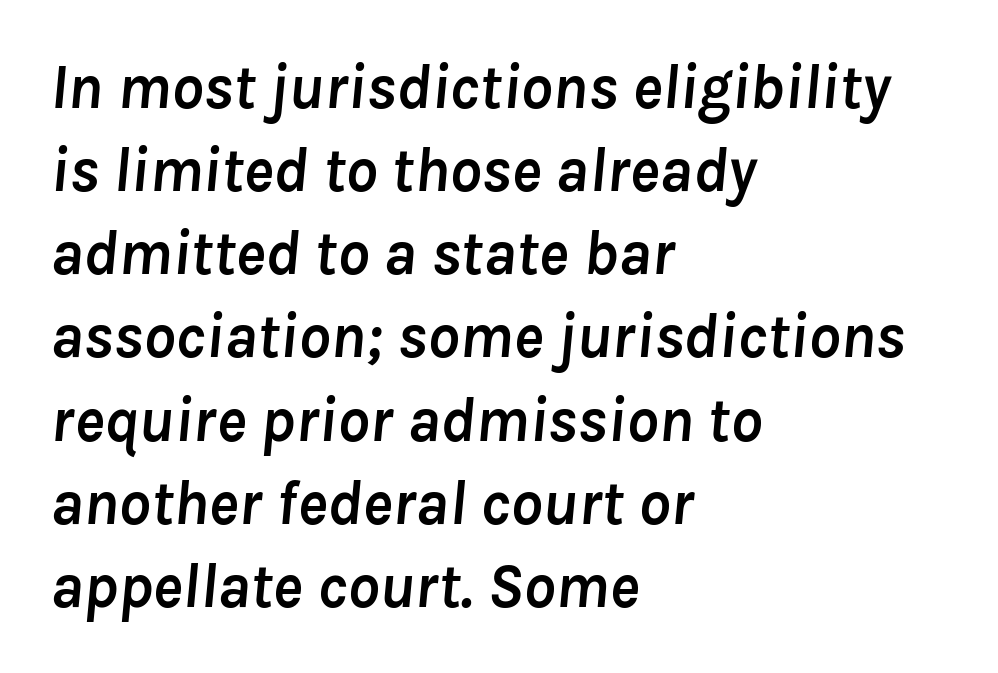
{"italic": "yes", "lean": "right", "slant_degrees": 8, "bold": "yes", "weight": "semibold", "width": "normal", "stroke_contrast": "low", "x_height": "medium", "monospaced": "no", "underline": "no", "align": "left", "line_spacing": "normal", "line_spacing_ratio": 1.32, "letter_spacing": "normal", "letter_spacing_em": 0.0, "glyph_px": 63}
